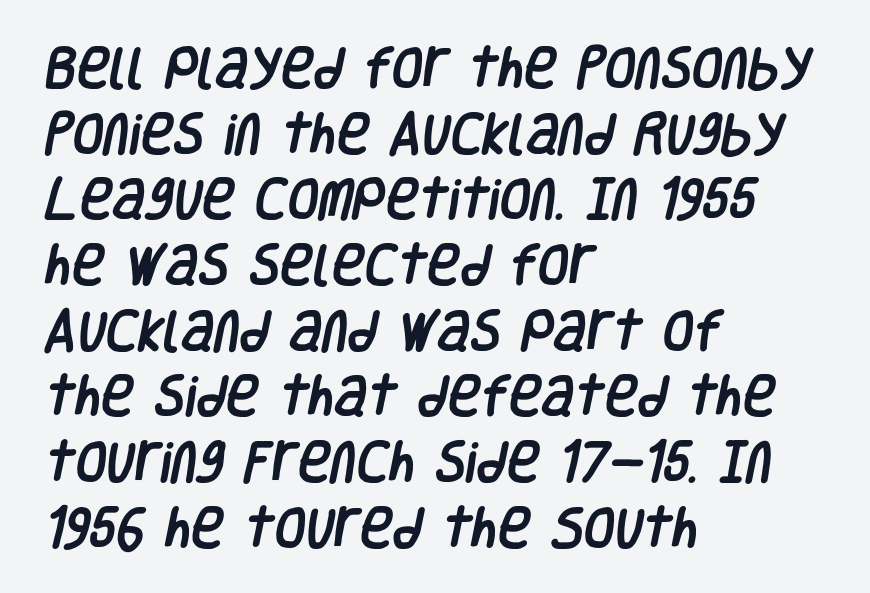
{"serif": "no", "width": "condensed", "stroke_contrast": "low", "x_height": "large", "monospaced": "no", "underline": "no", "align": "left", "line_spacing": "normal", "line_spacing_ratio": 1.46, "letter_spacing": "normal", "letter_spacing_em": 0.0, "glyph_px": 45}
